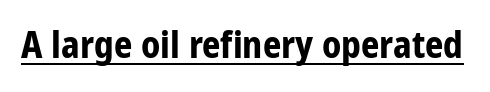
Character widths vary here, with narrow letters taking less room than wide ones. Heft: maximum for text — a bold. Is this a sans? Yes — the strokes have no serifs. Upright lettering throughout. The horizontal fit of the characters is conventional and even.
